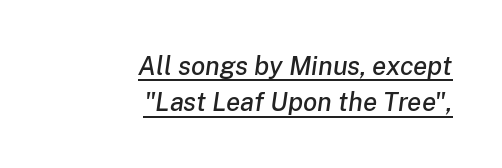
{"italic": "yes", "lean": "right", "slant_degrees": 8, "underline": "yes", "align": "right", "line_spacing": "normal", "line_spacing_ratio": 1.4, "letter_spacing": "normal", "letter_spacing_em": 0.0, "glyph_px": 26}
